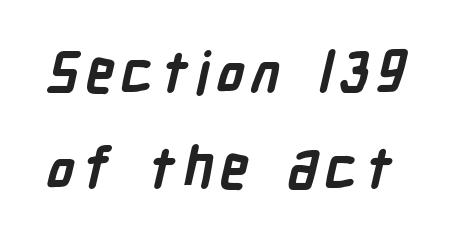
The image shows 57 px semibold, condensed sans-serif type; set normal line spacing (1.68x), not underlined; low stroke contrast and a medium x-height.
